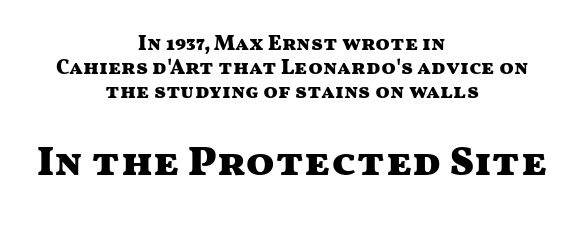
{"serif": "no", "italic": "no", "bold": "yes", "weight": "heavy", "width": "wide", "stroke_contrast": "medium", "x_height": "medium", "monospaced": "no", "underline": "no", "align": "center", "line_spacing": "tight", "line_spacing_ratio": 1.14, "letter_spacing": "normal", "letter_spacing_em": 0.0, "larger_block": "second", "size_ratio": 2.0, "glyph_px": 42}
